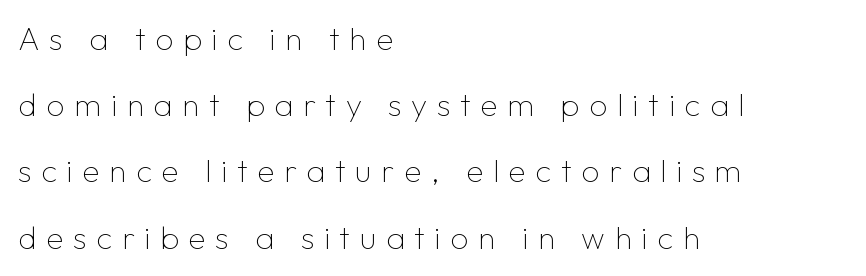
The image shows 32 px thin sans-serif type, upright; set left-aligned, loose line spacing (2.07x), unusually wide letter spacing (+0.3 em), not underlined; low stroke contrast and a medium x-height.
